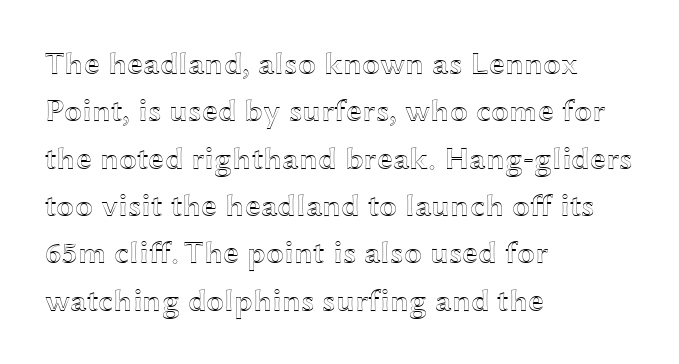
The image shows 32 px wide type, upright; set left-aligned, normal line spacing (1.48x), normal letter spacing, not underlined; a medium x-height.
